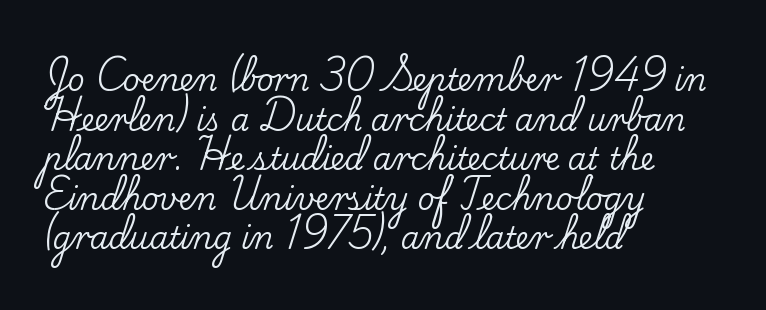
{"serif": "yes", "width": "normal", "stroke_contrast": "low", "x_height": "small", "monospaced": "no", "underline": "no", "align": "left", "line_spacing": "normal", "line_spacing_ratio": 1.32, "letter_spacing": "normal", "letter_spacing_em": 0.0, "glyph_px": 30}
